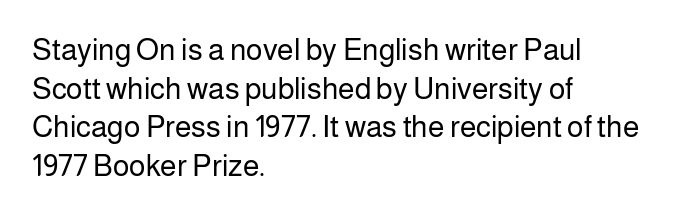
Q: Is the text bold? A: No.
Q: Is the text italic (slanted)? A: No, it is upright.
Q: Is the typeface a serif or a sans-serif typeface? A: Sans-serif.
Q: Is the text underlined? A: No.
Q: How is the paragraph aligned? A: Left-aligned.
Q: Is the spacing between letters normal or unusually wide? A: Normal.
Q: Is the spacing between lines tight, normal or loose? A: Normal.
Q: Width (condensed, normal, or wide)? A: Normal.
Q: Stroke contrast? A: Low.
Q: x-height? A: Medium.
Q: Monospaced? A: No.
